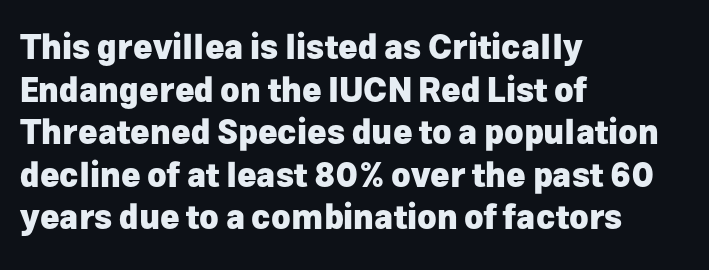
The image shows 33 px heavy sans-serif type, upright; set left-aligned, normal line spacing (1.29x), normal letter spacing, not underlined; low stroke contrast and a medium x-height.
